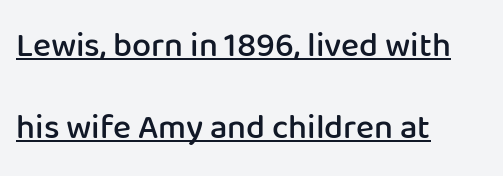
Q: Is the text bold? A: Semi-bold.
Q: Is the text italic (slanted)? A: No, it is upright.
Q: Is the typeface a serif or a sans-serif typeface? A: Sans-serif.
Q: Is the text underlined? A: Yes.
Q: How is the paragraph aligned? A: Left-aligned.
Q: Is the spacing between letters normal or unusually wide? A: Normal.
Q: Is the spacing between lines tight, normal or loose? A: Loose.
Q: Width (condensed, normal, or wide)? A: Normal.
Q: Stroke contrast? A: Low.
Q: x-height? A: Medium.
Q: Monospaced? A: No.
